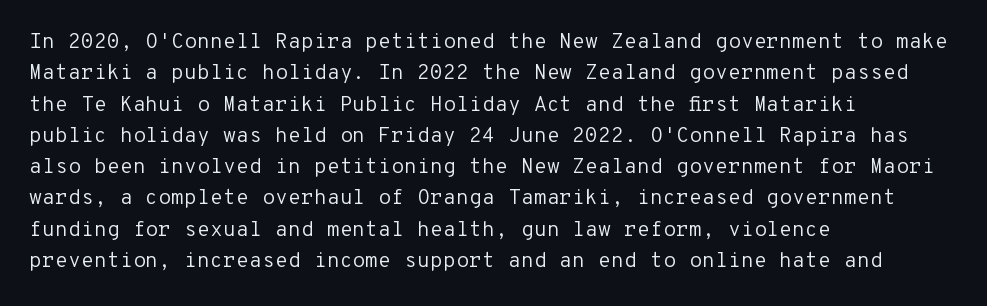
Q: Is the text bold? A: No.
Q: Is the text italic (slanted)? A: No, it is upright.
Q: Is the text underlined? A: No.
Q: How is the paragraph aligned? A: Left-aligned.
Q: Is the spacing between letters normal or unusually wide? A: Normal.
Q: Is the spacing between lines tight, normal or loose? A: Normal.
